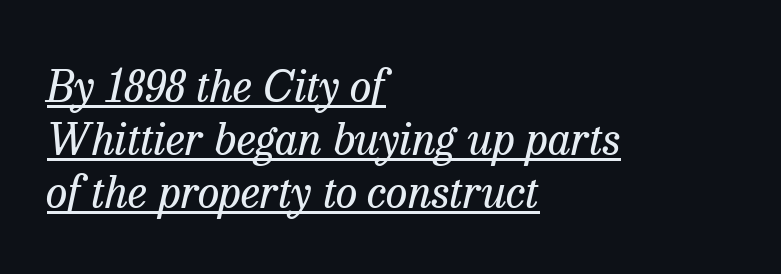
{"serif": "yes", "italic": "yes", "lean": "right", "slant_degrees": 13, "bold": "no", "weight": "regular", "width": "normal", "stroke_contrast": "low", "x_height": "medium", "monospaced": "no", "underline": "yes", "align": "left", "line_spacing_ratio": 1.2, "letter_spacing": "normal", "letter_spacing_em": 0.0, "glyph_px": 44}
